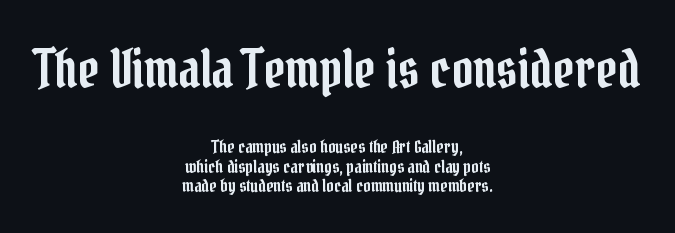
Q: Is the text italic (slanted)? A: No, it is upright.
Q: Is the typeface a serif or a sans-serif typeface? A: Serif.
Q: Is the text underlined? A: No.
Q: How is the paragraph aligned? A: Centered.
Q: Is the spacing between letters normal or unusually wide? A: Normal.
Q: Is the spacing between lines tight, normal or loose? A: Tight.
Q: Which block of text is set in a larger size, the first (top) or the second (bottom)? A: The first (top) one.
Q: Width (condensed, normal, or wide)? A: Condensed.
Q: Stroke contrast? A: Low.
Q: x-height? A: Medium.
Q: Monospaced? A: No.
